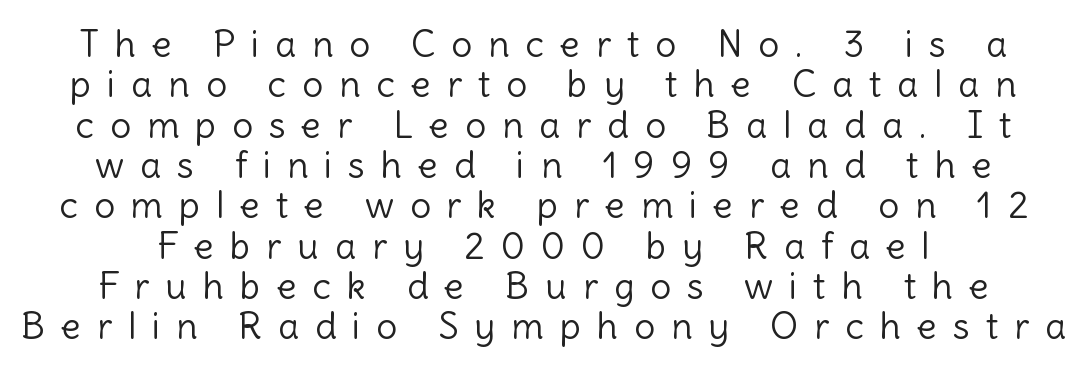
The image shows 37 px light sans-serif type, upright; set tight line spacing (1.09x), unusually wide letter spacing (+0.43 em), not underlined; a medium x-height.
